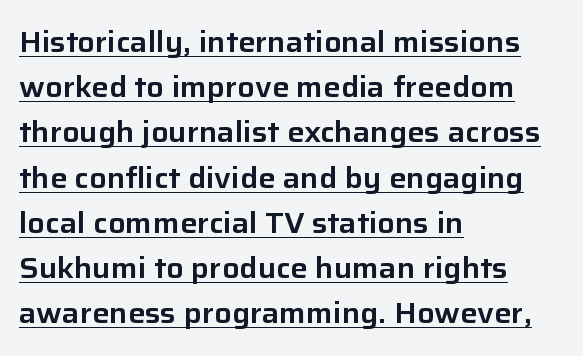
Glance below the letters and you will spot a drawn line. The paragraph has a hard left edge and a soft right edge. Nope, no serifs anywhere on these letters. The line texture is even and compact thanks to regular tracking. The letters stand straight up with perfectly vertical stems. The designer left line spacing at the default.
